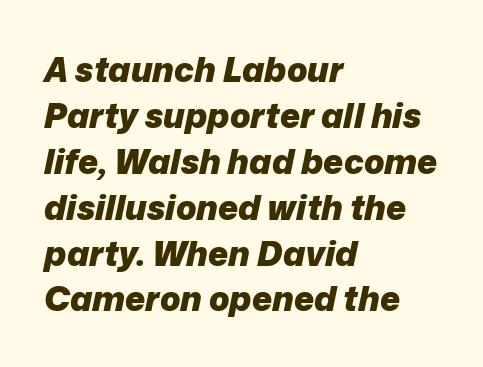
The image shows 34 px heavy type, italic (leaning right); set left-aligned, normal line spacing (1.35x), normal letter spacing, not underlined; low stroke contrast and a medium x-height.
